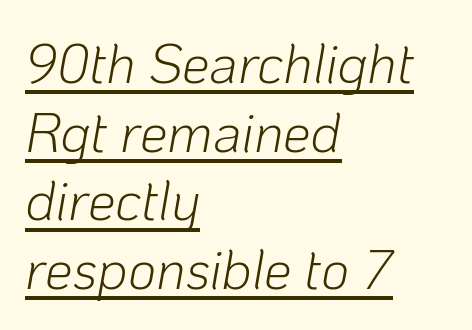
Q: Is the text bold? A: No.
Q: Is the text italic (slanted)? A: Yes, it leans right by about 10 degrees.
Q: Is the text underlined? A: Yes.
Q: How is the paragraph aligned? A: Left-aligned.
Q: Is the spacing between letters normal or unusually wide? A: Normal.
Q: Is the spacing between lines tight, normal or loose? A: Normal.
Q: Width (condensed, normal, or wide)? A: Normal.
Q: Stroke contrast? A: Low.
Q: x-height? A: Medium.
Q: Monospaced? A: No.
